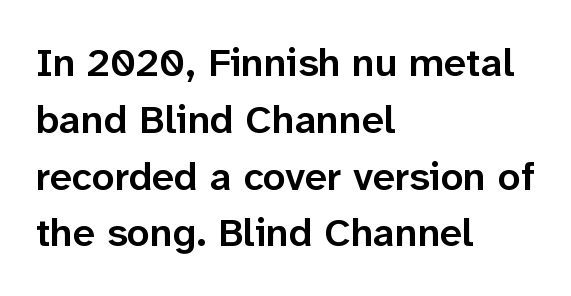
Type style note: lacks serifs. A normal amount of white space separates one row of letters from the next. The rag falls on the right side of this text block. Set as a demibold, roughly 600 on the weight scale. This is the regular roman posture of the typeface. The rendering uses natural spacing where letterforms have individual widths.
